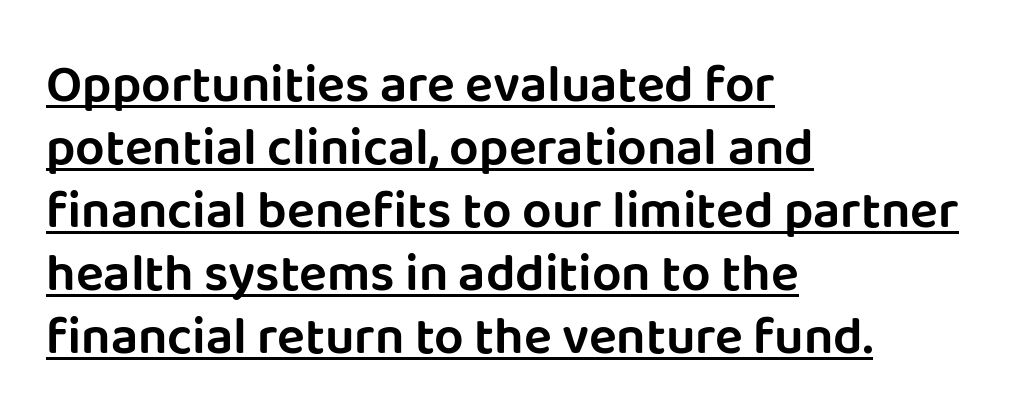
Q: Is the text italic (slanted)? A: No, it is upright.
Q: Is the typeface a serif or a sans-serif typeface? A: Sans-serif.
Q: Is the text underlined? A: Yes.
Q: How is the paragraph aligned? A: Left-aligned.
Q: Is the spacing between letters normal or unusually wide? A: Normal.
Q: Width (condensed, normal, or wide)? A: Normal.
Q: Stroke contrast? A: Low.
Q: x-height? A: Large.
Q: Monospaced? A: No.
